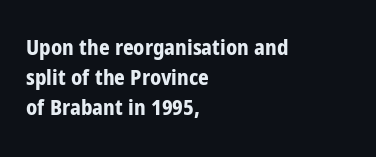
Q: Is the text bold? A: Yes.
Q: Is the text italic (slanted)? A: No, it is upright.
Q: Is the text underlined? A: No.
Q: How is the paragraph aligned? A: Left-aligned.
Q: Is the spacing between letters normal or unusually wide? A: Normal.
Q: Is the spacing between lines tight, normal or loose? A: Normal.
